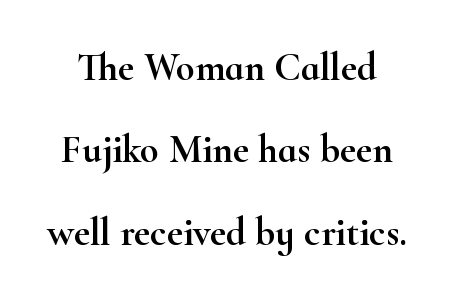
{"serif": "yes", "italic": "no", "width": "wide", "stroke_contrast": "high", "x_height": "small", "monospaced": "no", "underline": "no", "line_spacing": "loose", "line_spacing_ratio": 2.11, "letter_spacing": "normal", "letter_spacing_em": 0.0, "glyph_px": 39}
